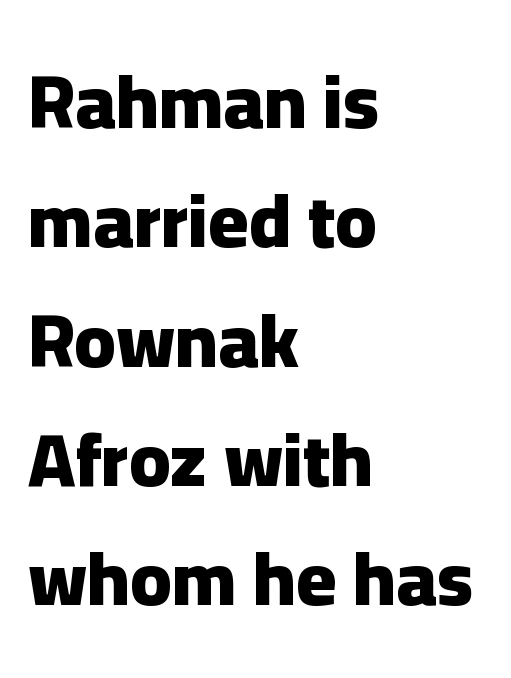
Glance below the letters and you will spot only blank space. Successive baselines arrive at the customary interval. The passage shown is typed in a proportional face where columns would drift. Set as a true bold cut, around the 700 mark.
